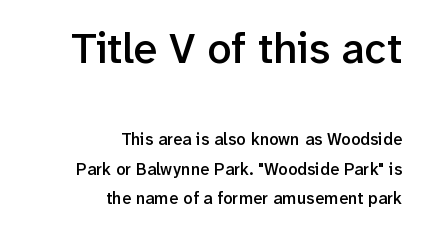
{"serif": "no", "italic": "no", "bold": "semi", "weight": "semibold", "width": "normal", "stroke_contrast": "low", "x_height": "medium", "monospaced": "no", "underline": "no", "align": "right", "line_spacing_ratio": 1.72, "letter_spacing": "normal", "letter_spacing_em": 0.0, "larger_block": "first", "size_ratio": 2.53, "glyph_px": 43}
